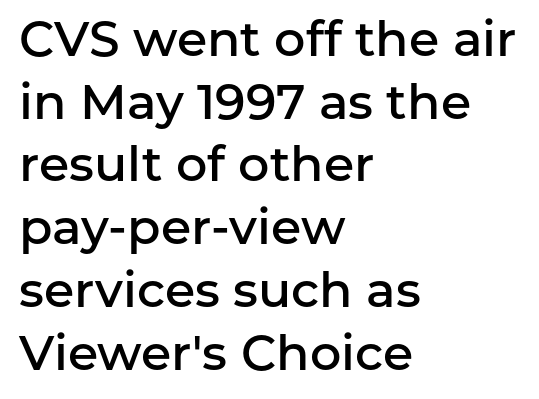
The image shows 49 px semibold sans-serif type, upright; set left-aligned, normal line spacing (1.28x), normal letter spacing, not underlined; low stroke contrast and a medium x-height.
